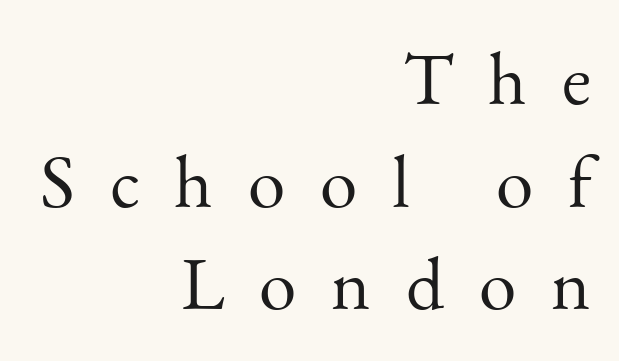
Q: Is the text bold? A: No.
Q: Is the text italic (slanted)? A: No, it is upright.
Q: Is the typeface a serif or a sans-serif typeface? A: Serif.
Q: Is the text underlined? A: No.
Q: How is the paragraph aligned? A: Right-aligned.
Q: Is the spacing between letters normal or unusually wide? A: Unusually wide.
Q: Is the spacing between lines tight, normal or loose? A: Normal.
Q: Width (condensed, normal, or wide)? A: Normal.
Q: Stroke contrast? A: Medium.
Q: x-height? A: Small.
Q: Monospaced? A: No.
